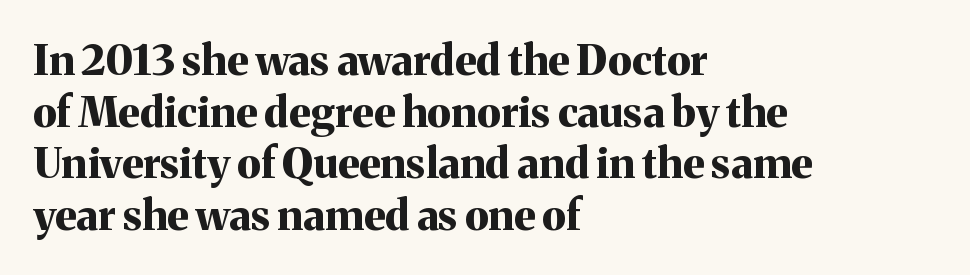
The image shows 42 px bold serif type, upright; set left-aligned, line spacing 1.23x, normal letter spacing, not underlined; medium stroke contrast and a medium x-height.
